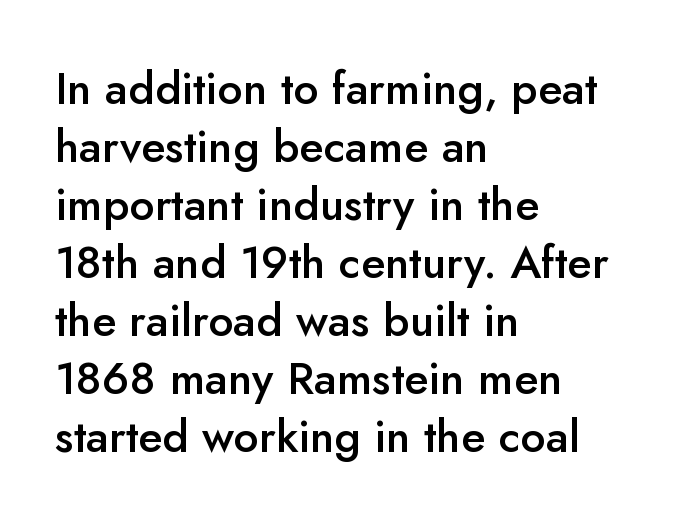
The image shows 45 px semibold sans-serif type, upright; set left-aligned, normal line spacing (1.29x), normal letter spacing, not underlined; low stroke contrast and a small x-height.
